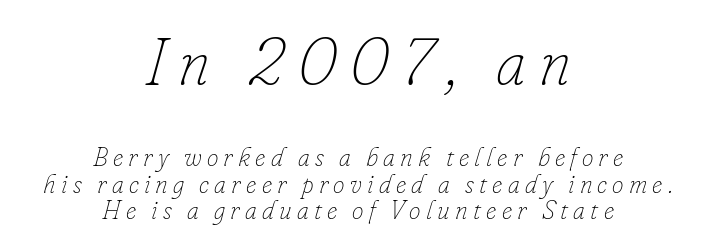
The image shows 66 px thin type, italic (leaning right); set centered, tight line spacing (1.02x), unusually wide letter spacing (+0.2 em), not underlined; the first (top) block is 2.54x larger; low stroke contrast and a small x-height.
